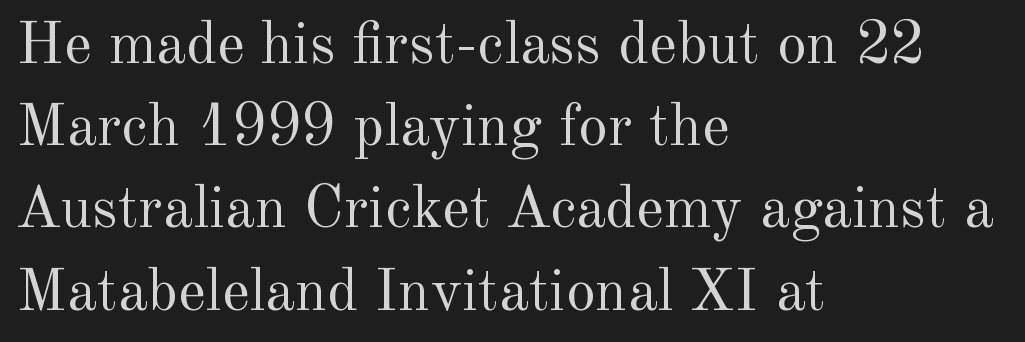
{"serif": "yes", "italic": "no", "bold": "no", "weight": "regular", "width": "normal", "x_height": "small", "monospaced": "no", "underline": "no", "align": "left", "line_spacing": "normal", "line_spacing_ratio": 1.37, "letter_spacing": "normal", "letter_spacing_em": 0.0, "glyph_px": 60}
